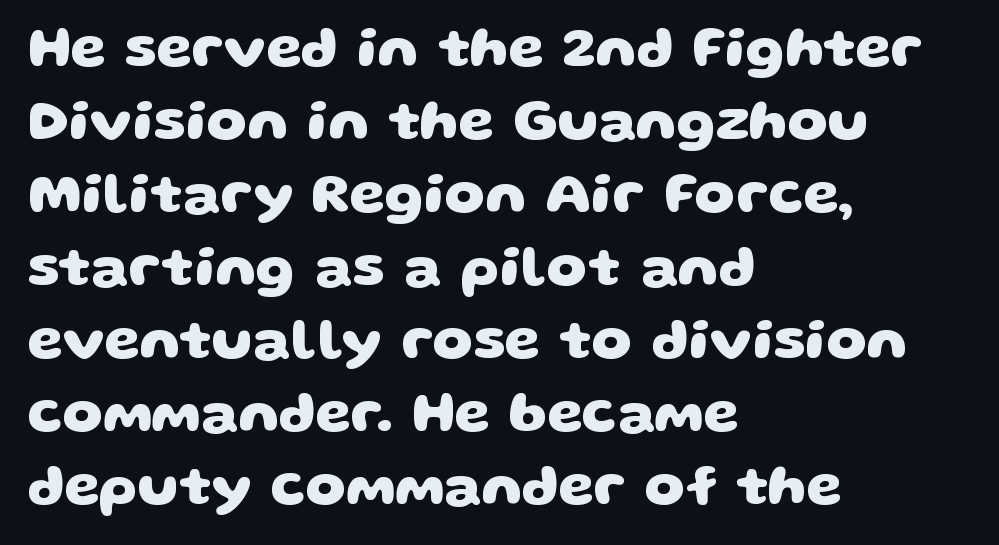
Q: Is the text bold? A: Yes.
Q: Is the typeface a serif or a sans-serif typeface? A: Sans-serif.
Q: Is the text underlined? A: No.
Q: How is the paragraph aligned? A: Left-aligned.
Q: Is the spacing between letters normal or unusually wide? A: Normal.
Q: Is the spacing between lines tight, normal or loose? A: Normal.
Q: Width (condensed, normal, or wide)? A: Wide.
Q: Stroke contrast? A: Low.
Q: x-height? A: Large.
Q: Monospaced? A: No.
